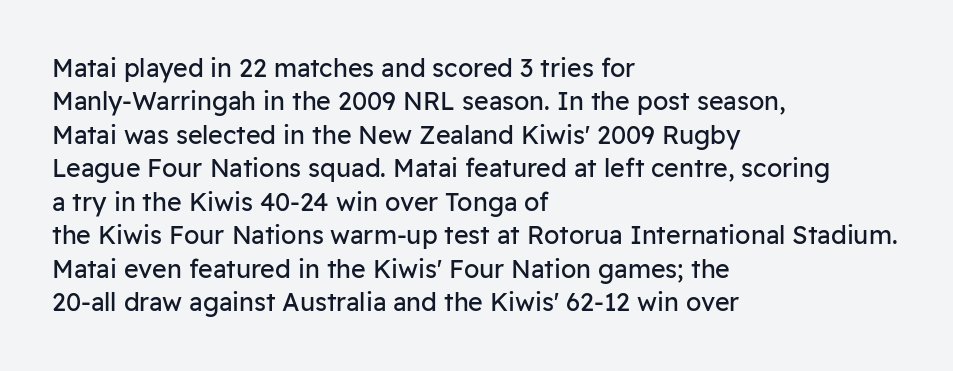
Notice how the stems are strictly vertical — no italics here. Clear beneath every line of the passage. Compared with typical paragraphs, the rows here are spaced about the same. The letters look calm and open, with moderate or lighter stems. Spacing between characters is what you'd get straight out of the box.
